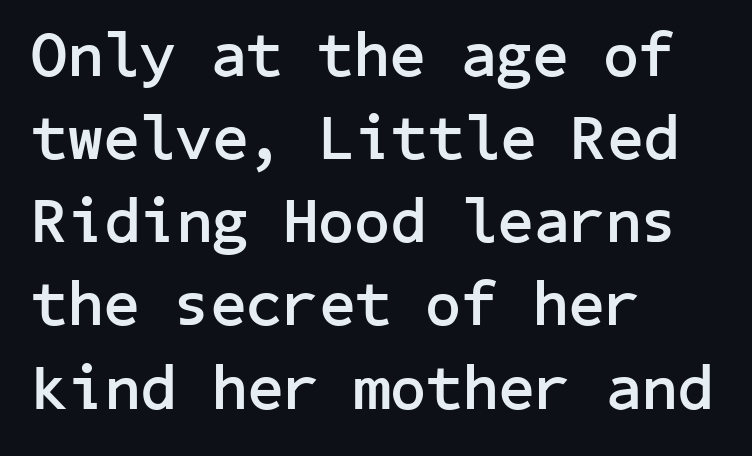
The font is running at its bold setting. Beneath every word, the page is bare. Quick note: interline space is typical. Tracking here is standard; glyphs follow each other at the usual distance.
